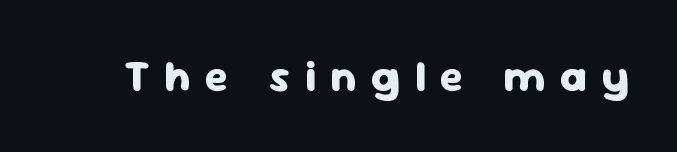
{"serif": "no", "italic": "no", "bold": "yes", "weight": "heavy", "width": "normal", "stroke_contrast": "low", "x_height": "medium", "monospaced": "no", "underline": "no", "letter_spacing": "wide", "letter_spacing_em": 0.34, "glyph_px": 43}
